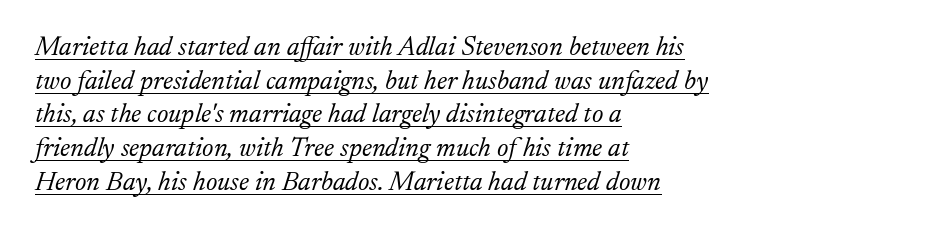
The image shows 27 px text type, italic (leaning right); set left-aligned, normal line spacing (1.25x), normal letter spacing, underlined.
